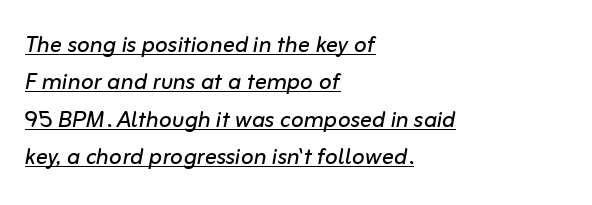
Q: Is the text bold? A: No.
Q: Is the text italic (slanted)? A: Yes, it leans right by about 10 degrees.
Q: Is the text underlined? A: Yes.
Q: How is the paragraph aligned? A: Left-aligned.
Q: Is the spacing between letters normal or unusually wide? A: Normal.
Q: Is the spacing between lines tight, normal or loose? A: Normal.
Q: Width (condensed, normal, or wide)? A: Normal.
Q: Stroke contrast? A: Low.
Q: x-height? A: Medium.
Q: Monospaced? A: No.
